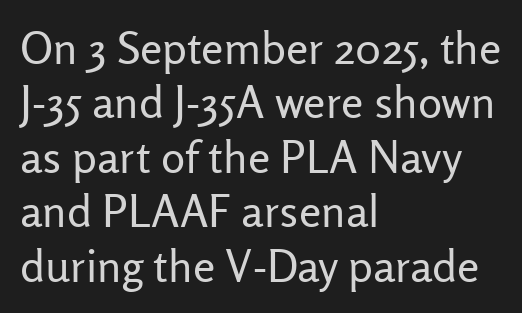
The image shows 45 px regular-weight sans-serif type, upright; set left-aligned, line spacing 1.21x, normal letter spacing, not underlined; low stroke contrast and a medium x-height.
